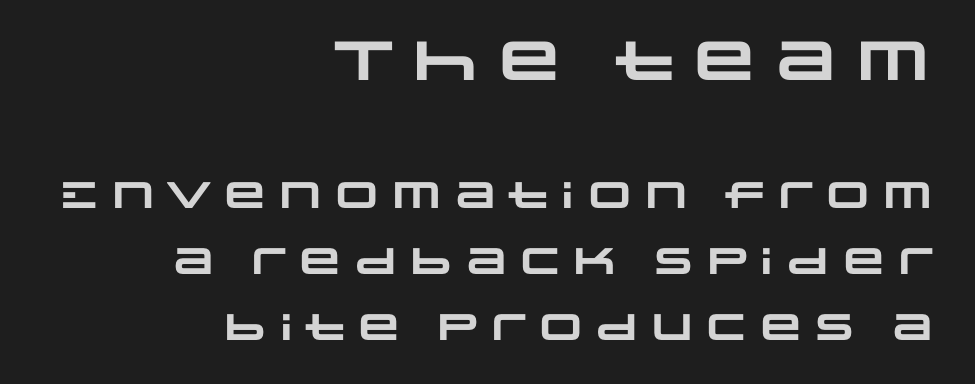
Q: Is the text bold? A: Yes.
Q: Is the typeface a serif or a sans-serif typeface? A: Sans-serif.
Q: Is the text underlined? A: No.
Q: How is the paragraph aligned? A: Right-aligned.
Q: Is the spacing between letters normal or unusually wide? A: Normal.
Q: Which block of text is set in a larger size, the first (top) or the second (bottom)? A: The first (top) one.
Q: Width (condensed, normal, or wide)? A: Wide.
Q: Stroke contrast? A: Low.
Q: x-height? A: Large.
Q: Monospaced? A: No.
